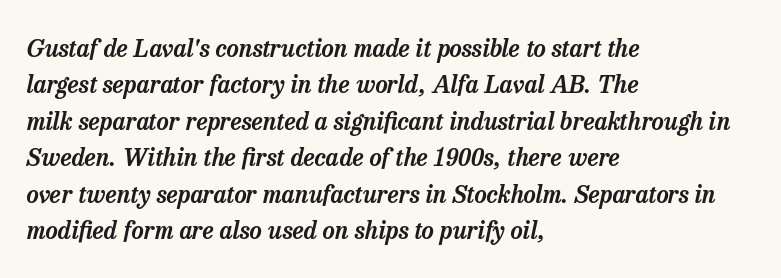
The image shows 24 px text type, italic (leaning right); set left-aligned, normal line spacing (1.52x), normal letter spacing, not underlined.
